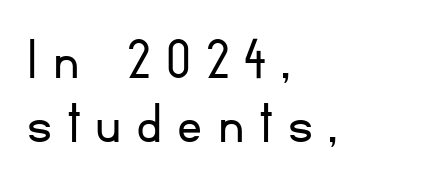
The image shows 62 px light sans-serif type, upright; set left-aligned, tight line spacing (1.04x), unusually wide letter spacing (+0.25 em), not underlined; low stroke contrast and a small x-height.
